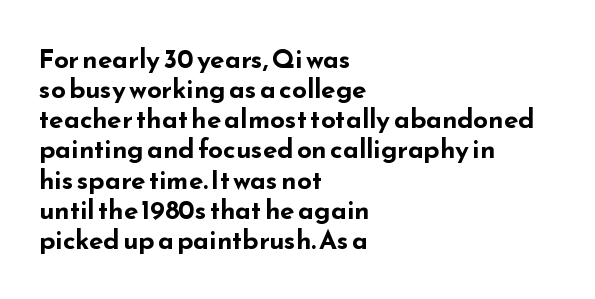
{"italic": "no", "bold": "yes", "underline": "no", "align": "left", "line_spacing_ratio": 1.16, "letter_spacing": "normal", "letter_spacing_em": 0.0, "glyph_px": 26}
